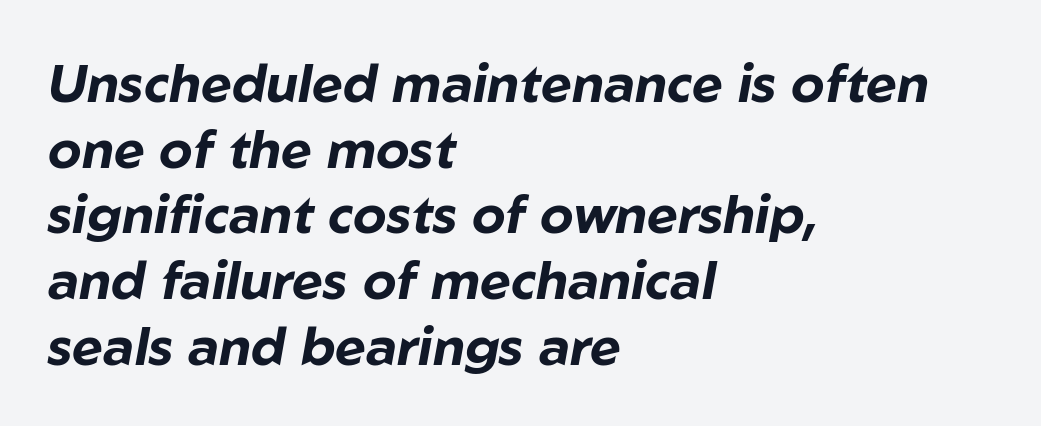
Q: Is the text bold? A: Yes.
Q: Is the text italic (slanted)? A: Yes, it leans right by about 10 degrees.
Q: Is the text underlined? A: No.
Q: How is the paragraph aligned? A: Left-aligned.
Q: Is the spacing between letters normal or unusually wide? A: Normal.
Q: Width (condensed, normal, or wide)? A: Normal.
Q: Stroke contrast? A: Low.
Q: x-height? A: Medium.
Q: Monospaced? A: No.
